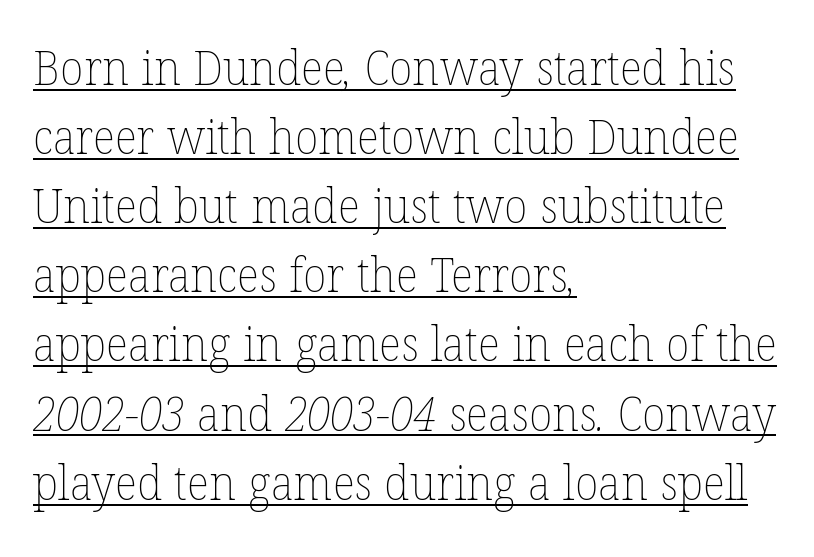
The image shows 48 px thin type; set left-aligned, normal line spacing (1.44x), normal letter spacing, underlined; low stroke contrast and a medium x-height.
